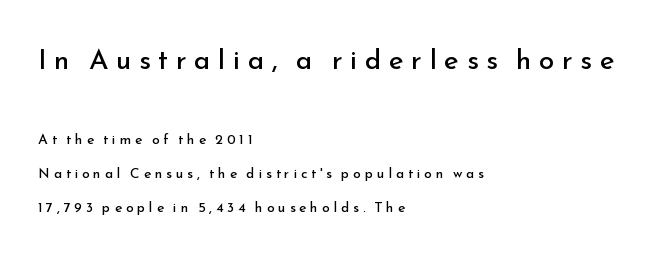
Q: Is the text bold? A: No.
Q: Is the text italic (slanted)? A: No, it is upright.
Q: Is the typeface a serif or a sans-serif typeface? A: Sans-serif.
Q: Is the text underlined? A: No.
Q: How is the paragraph aligned? A: Left-aligned.
Q: Is the spacing between letters normal or unusually wide? A: Unusually wide.
Q: Is the spacing between lines tight, normal or loose? A: Loose.
Q: Which block of text is set in a larger size, the first (top) or the second (bottom)? A: The first (top) one.
Q: Width (condensed, normal, or wide)? A: Normal.
Q: Stroke contrast? A: Low.
Q: x-height? A: Small.
Q: Monospaced? A: No.
